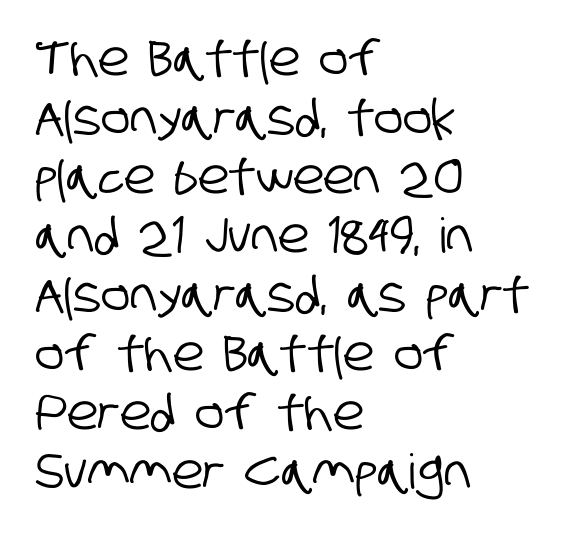
{"serif": "no", "width": "condensed", "stroke_contrast": "low", "x_height": "large", "monospaced": "no", "underline": "no", "align": "left", "line_spacing_ratio": 1.23, "letter_spacing": "normal", "letter_spacing_em": 0.0, "glyph_px": 48}
